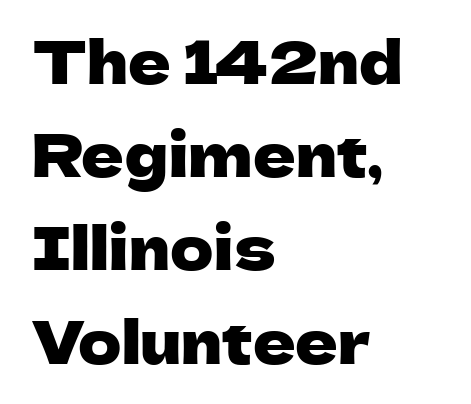
Q: Is the text italic (slanted)? A: No, it is upright.
Q: Is the typeface a serif or a sans-serif typeface? A: Sans-serif.
Q: Is the text underlined? A: No.
Q: How is the paragraph aligned? A: Left-aligned.
Q: Is the spacing between letters normal or unusually wide? A: Normal.
Q: Is the spacing between lines tight, normal or loose? A: Normal.
Q: Width (condensed, normal, or wide)? A: Normal.
Q: Stroke contrast? A: Low.
Q: x-height? A: Medium.
Q: Monospaced? A: No.
